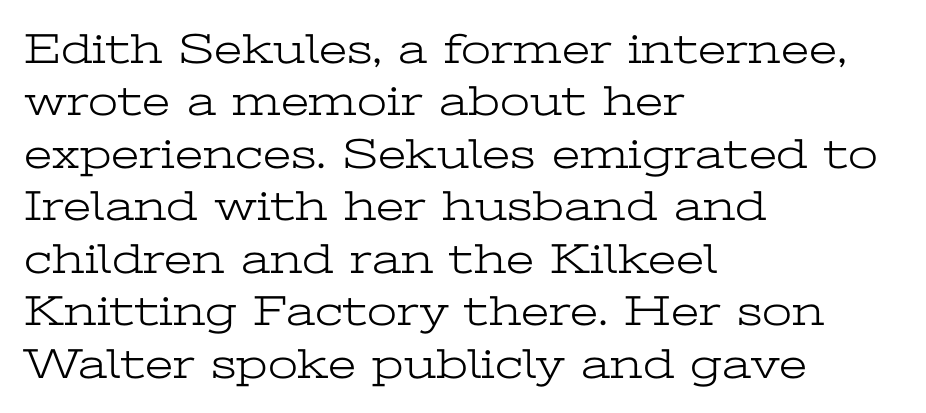
Q: Is the text bold? A: No.
Q: Is the text italic (slanted)? A: No, it is upright.
Q: Is the typeface a serif or a sans-serif typeface? A: Serif.
Q: Is the text underlined? A: No.
Q: How is the paragraph aligned? A: Left-aligned.
Q: Is the spacing between letters normal or unusually wide? A: Normal.
Q: Width (condensed, normal, or wide)? A: Wide.
Q: Stroke contrast? A: Low.
Q: x-height? A: Medium.
Q: Monospaced? A: No.
